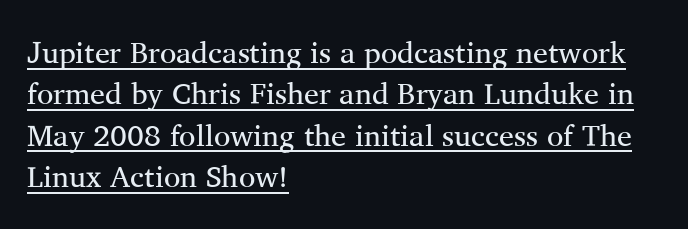
In terms of posture, this sample is upright. Look at the tracking — it's just the regular setting, nothing added. Emphasis is given by a line drawn under the lettering. The lines are quadded left. Nothing heavy about these letters — not bold at all. The space between consecutive lines is moderate.
